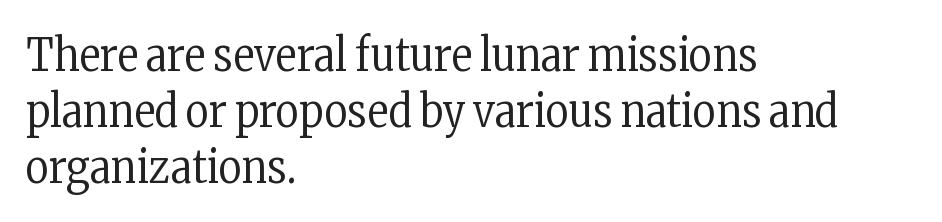
{"serif": "yes", "italic": "no", "bold": "no", "weight": "regular", "width": "condensed", "stroke_contrast": "low", "x_height": "medium", "monospaced": "no", "underline": "no", "align": "left", "line_spacing_ratio": 1.24, "letter_spacing": "normal", "letter_spacing_em": 0.0, "glyph_px": 45}
